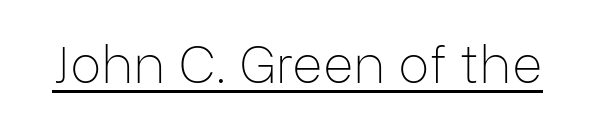
Q: Is the text bold? A: No.
Q: Is the text italic (slanted)? A: No, it is upright.
Q: Is the typeface a serif or a sans-serif typeface? A: Sans-serif.
Q: Is the text underlined? A: Yes.
Q: Is the spacing between letters normal or unusually wide? A: Normal.
Q: Width (condensed, normal, or wide)? A: Normal.
Q: Stroke contrast? A: Low.
Q: x-height? A: Medium.
Q: Monospaced? A: No.
